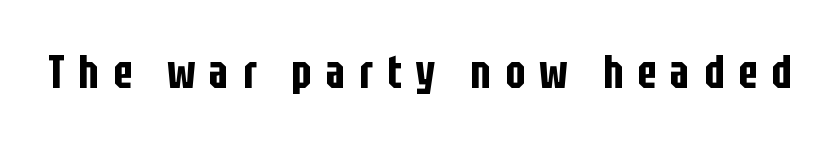
The image shows 47 px condensed sans-serif type, upright; set unusually wide letter spacing (+0.3 em), not underlined; low stroke contrast and a large x-height.
